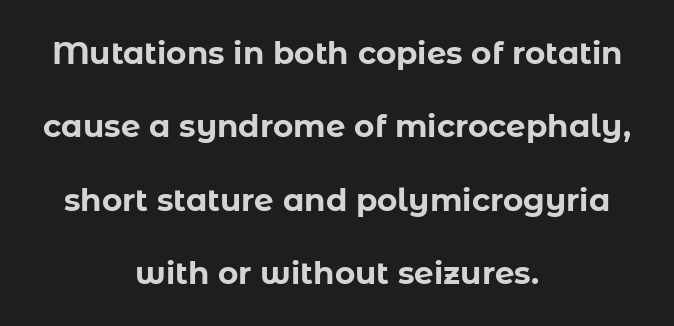
The font's upright variant was chosen for this text. Quick note: underline off. Centered paragraph, ragged on both sides. Notice the wide empty band between every row — that's loose leading. Look at the tracking — it's just the regular setting, nothing added.
